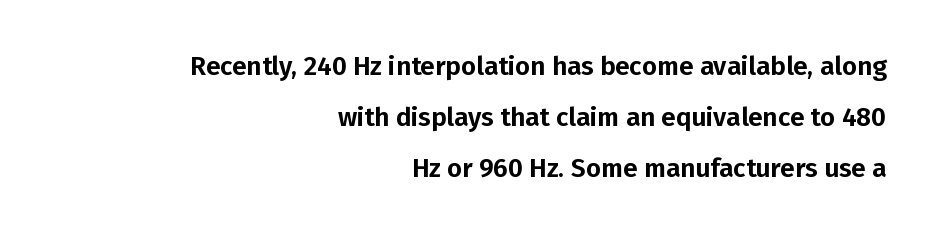
Q: Is the text italic (slanted)? A: No, it is upright.
Q: Is the text underlined? A: No.
Q: How is the paragraph aligned? A: Right-aligned.
Q: Is the spacing between letters normal or unusually wide? A: Normal.
Q: Is the spacing between lines tight, normal or loose? A: Loose.
